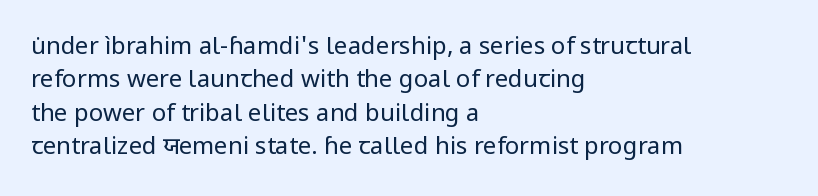
{"italic": "no", "bold": "no", "underline": "no", "align": "left", "line_spacing": "normal", "line_spacing_ratio": 1.39, "letter_spacing": "normal", "letter_spacing_em": 0.0, "glyph_px": 24}
